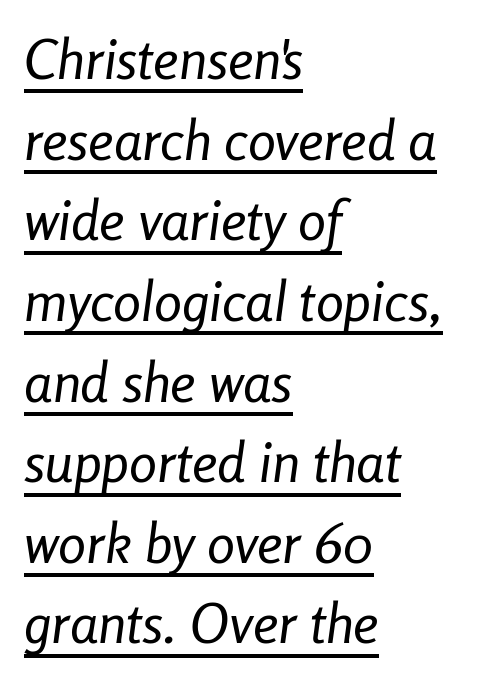
The image shows 56 px regular-weight, condensed type, italic (leaning right); set left-aligned, normal line spacing (1.44x), normal letter spacing, underlined; low stroke contrast and a medium x-height.
